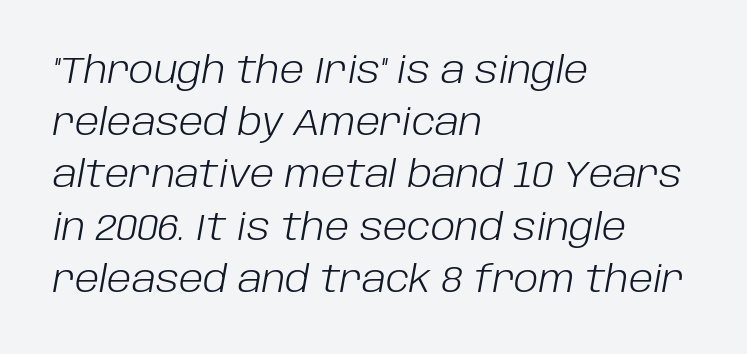
Q: Is the text bold? A: No.
Q: Is the text italic (slanted)? A: Yes, it leans right by about 10 degrees.
Q: Is the text underlined? A: No.
Q: How is the paragraph aligned? A: Left-aligned.
Q: Is the spacing between letters normal or unusually wide? A: Normal.
Q: Is the spacing between lines tight, normal or loose? A: Normal.
Q: Width (condensed, normal, or wide)? A: Normal.
Q: Stroke contrast? A: Low.
Q: x-height? A: Large.
Q: Monospaced? A: No.
